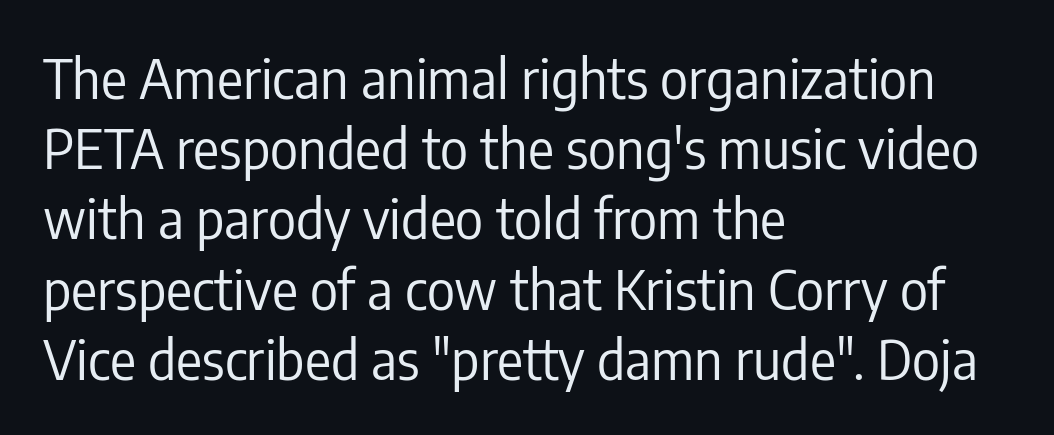
Q: Is the text bold? A: No.
Q: Is the text italic (slanted)? A: No, it is upright.
Q: Is the typeface a serif or a sans-serif typeface? A: Sans-serif.
Q: Is the text underlined? A: No.
Q: How is the paragraph aligned? A: Left-aligned.
Q: Is the spacing between letters normal or unusually wide? A: Normal.
Q: Is the spacing between lines tight, normal or loose? A: Normal.
Q: Width (condensed, normal, or wide)? A: Condensed.
Q: Stroke contrast? A: Low.
Q: x-height? A: Medium.
Q: Monospaced? A: No.
